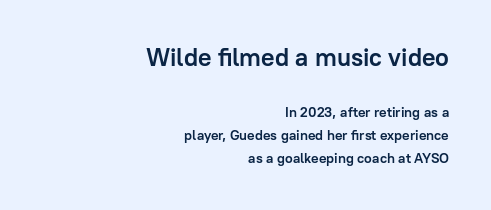
These lines keep a tight, regular rhythm from letter to letter. The designer left line spacing at the default. A bare baseline throughout the passage. The passage shown begins with its larger block and ends with its smaller one. The face used here has the dense, thick strokes of a bold.
